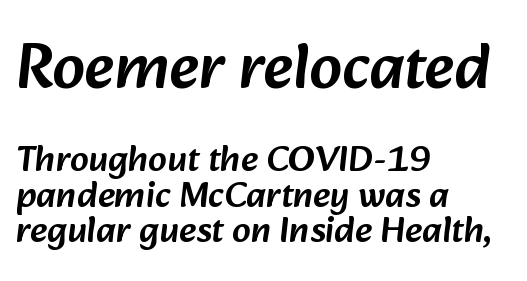
Between these two stacked blocks, the higher one wins on size. This is sans-serif lettering, the kind often seen on screens and signage. All the whitespace from short lines collects on the right. Spacing verdict: proportional, widths tailored to each character. Is there much room between lines? No — they nearly touch.
